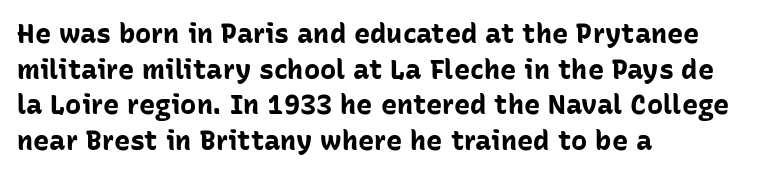
A typesetter would call this leading conventional body-copy spacing. Standard letterfit; no display-style spreading of the glyphs. The axis of the letterforms is exactly vertical. Typeset ragged right — the left edge is the straight one. Clear beneath every line of the passage. Each glyph is drawn with heavy, bold strokes.
